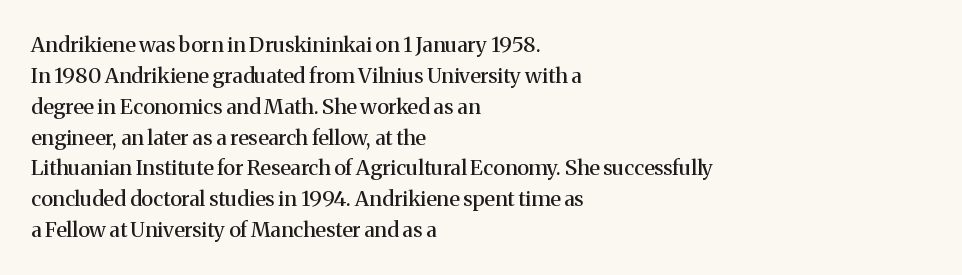
The image shows 21 px text type, upright; set left-aligned, normal line spacing (1.47x), normal letter spacing, not underlined.
